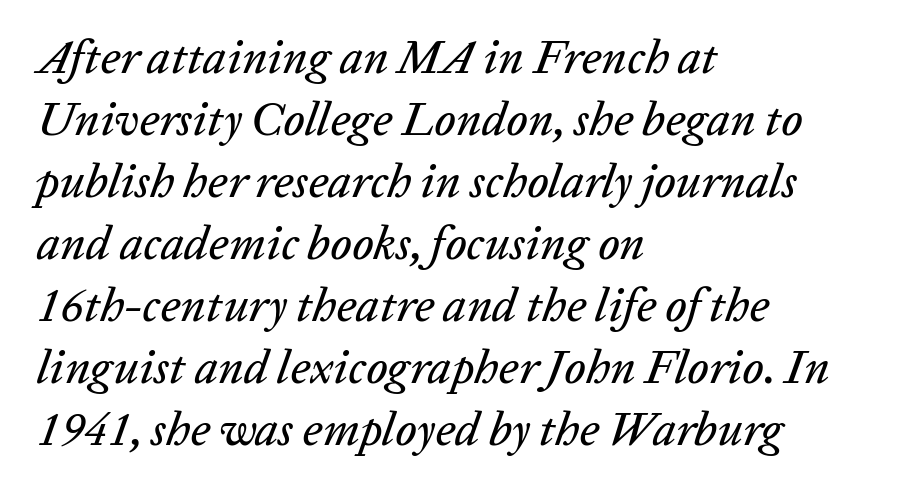
The image shows 47 px text type, italic (leaning right); set left-aligned, normal line spacing (1.32x), normal letter spacing, not underlined; low stroke contrast and a medium x-height.
